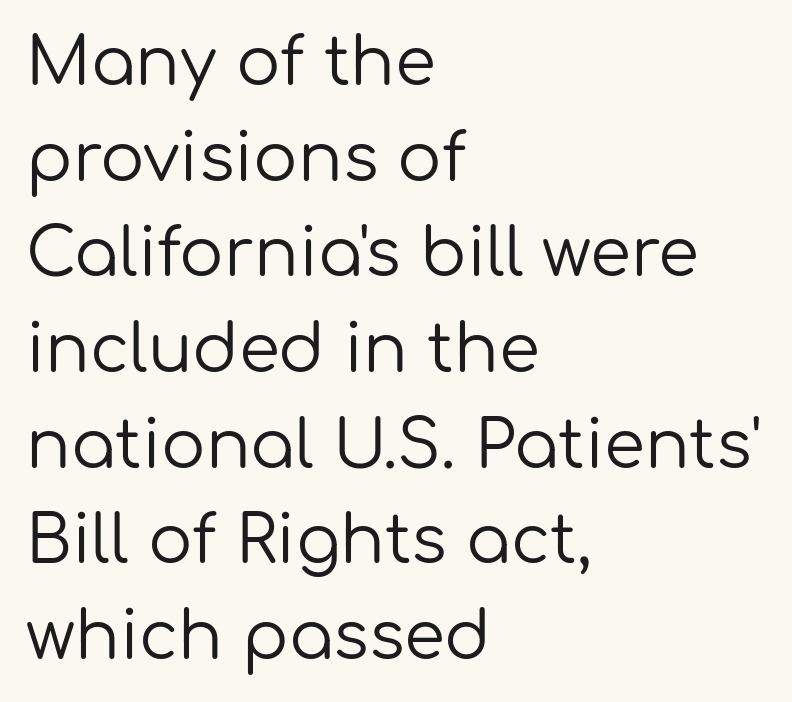
{"serif": "no", "italic": "no", "bold": "no", "weight": "regular", "width": "normal", "stroke_contrast": "low", "x_height": "medium", "monospaced": "no", "underline": "no", "align": "left", "line_spacing": "normal", "line_spacing_ratio": 1.45, "letter_spacing": "normal", "letter_spacing_em": 0.0, "glyph_px": 66}
